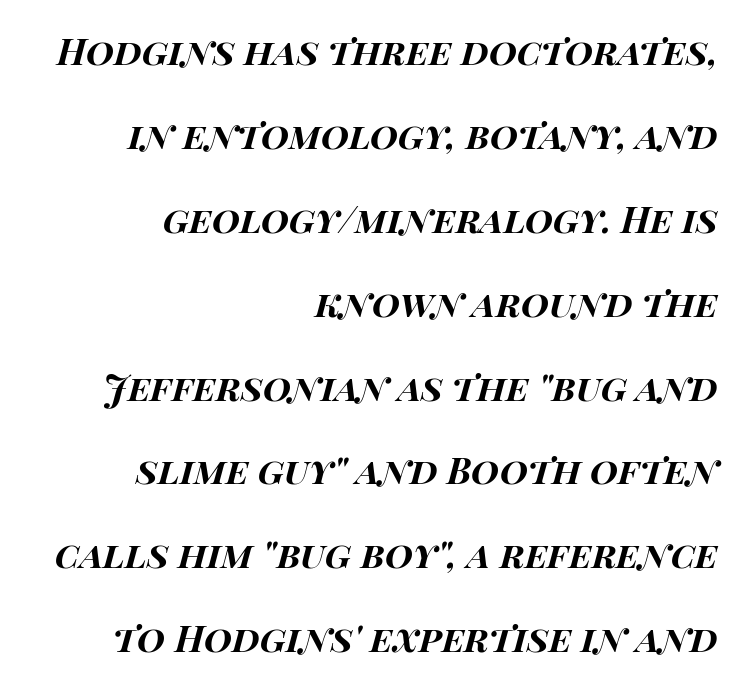
Q: Is the text bold? A: Yes.
Q: Is the text italic (slanted)? A: Yes, it leans right by about 15 degrees.
Q: Is the text underlined? A: No.
Q: How is the paragraph aligned? A: Right-aligned.
Q: Is the spacing between letters normal or unusually wide? A: Normal.
Q: Is the spacing between lines tight, normal or loose? A: Loose.
Q: Width (condensed, normal, or wide)? A: Wide.
Q: Stroke contrast? A: High.
Q: x-height? A: Large.
Q: Monospaced? A: No.
